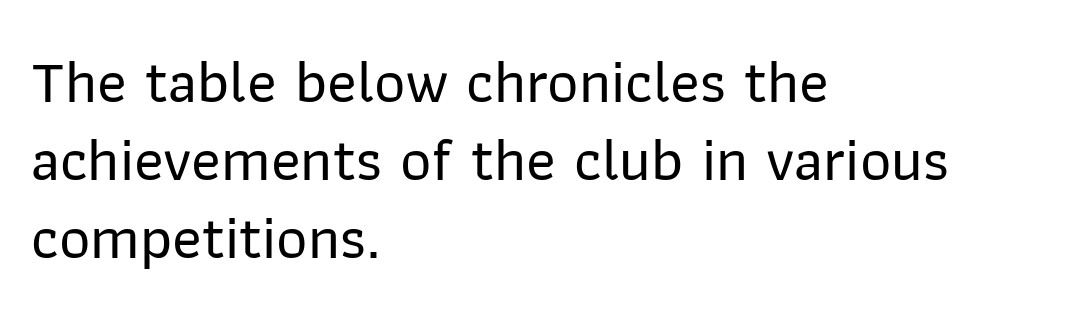
Q: Is the text italic (slanted)? A: No, it is upright.
Q: Is the typeface a serif or a sans-serif typeface? A: Sans-serif.
Q: Is the text underlined? A: No.
Q: How is the paragraph aligned? A: Left-aligned.
Q: Is the spacing between letters normal or unusually wide? A: Normal.
Q: Is the spacing between lines tight, normal or loose? A: Normal.
Q: Width (condensed, normal, or wide)? A: Normal.
Q: Stroke contrast? A: Low.
Q: x-height? A: Medium.
Q: Monospaced? A: No.
